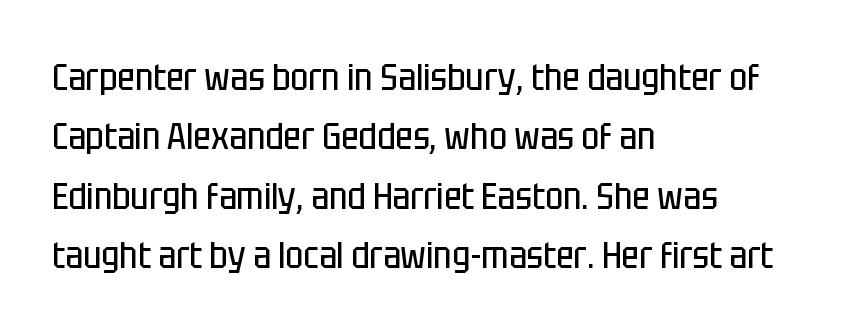
Q: Is the text bold? A: No.
Q: Is the text italic (slanted)? A: No, it is upright.
Q: Is the typeface a serif or a sans-serif typeface? A: Sans-serif.
Q: Is the text underlined? A: No.
Q: How is the paragraph aligned? A: Left-aligned.
Q: Is the spacing between letters normal or unusually wide? A: Normal.
Q: Is the spacing between lines tight, normal or loose? A: Normal.
Q: Width (condensed, normal, or wide)? A: Condensed.
Q: Stroke contrast? A: Low.
Q: x-height? A: Large.
Q: Monospaced? A: No.
